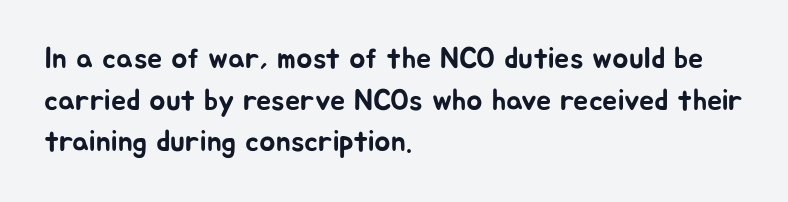
The letters advance in unequal steps, a hallmark of proportional type. This rendering features lettering with no underline. Honestly, the row spacing looks completely unremarkable. This sample is left-justified, so line endings fall wherever the words run out.
